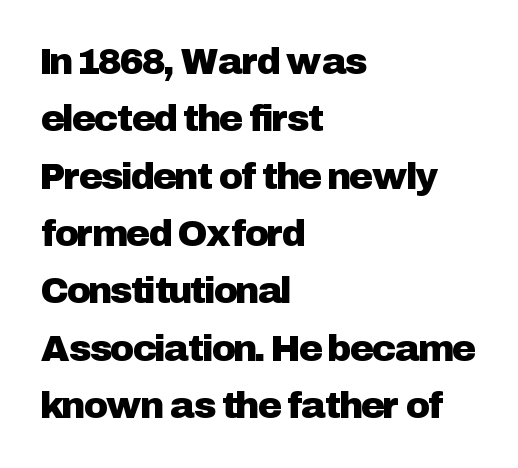
Q: Is the text italic (slanted)? A: No, it is upright.
Q: Is the typeface a serif or a sans-serif typeface? A: Sans-serif.
Q: Is the text underlined? A: No.
Q: How is the paragraph aligned? A: Left-aligned.
Q: Is the spacing between letters normal or unusually wide? A: Normal.
Q: Is the spacing between lines tight, normal or loose? A: Normal.
Q: Width (condensed, normal, or wide)? A: Normal.
Q: Stroke contrast? A: Low.
Q: x-height? A: Medium.
Q: Monospaced? A: No.
